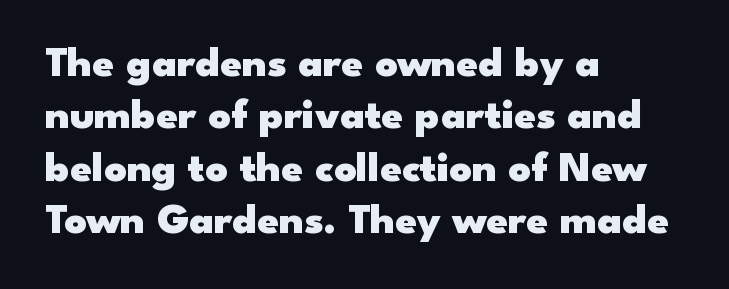
These lines are rendered in a variable-pitch font. Strokes here are thick enough to call this a true bold. Caption: standard tracking, unaltered. No italicization has been applied; the sample stays upright.
